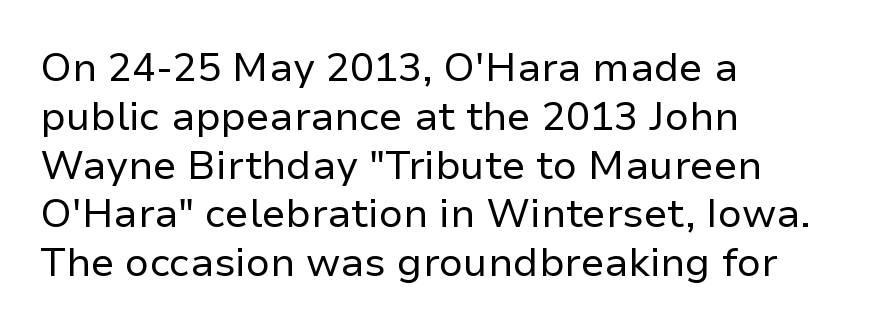
These lines are set flush left with a ragged right edge. Here the designer chose a conventional face with non-uniform glyph widths. Note: no serifs on the glyphs. The typography opts for an upright posture over an oblique one. The typeface has the unassuming heft of standard copy or less. The zone under the glyphs is completely vacant.
